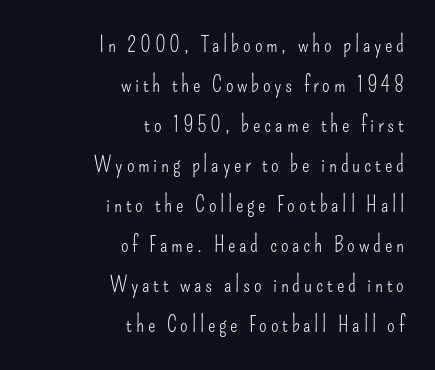
{"italic": "no", "bold": "no", "underline": "no", "align": "right", "line_spacing_ratio": 1.82, "glyph_px": 22}
